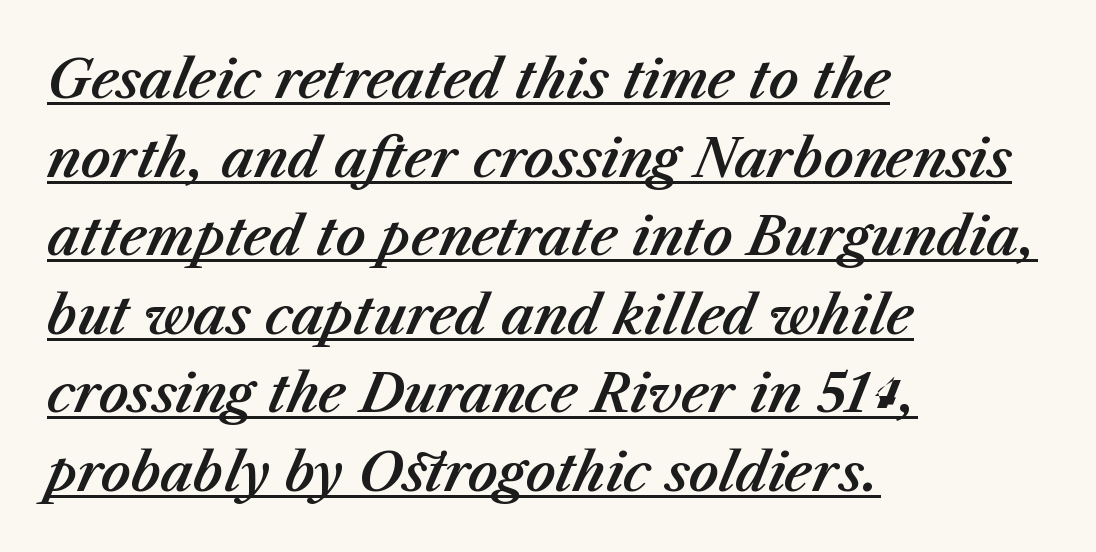
The image shows 52 px text type, italic (leaning right); set left-aligned, normal line spacing (1.51x), normal letter spacing, underlined; medium stroke contrast and a medium x-height.
